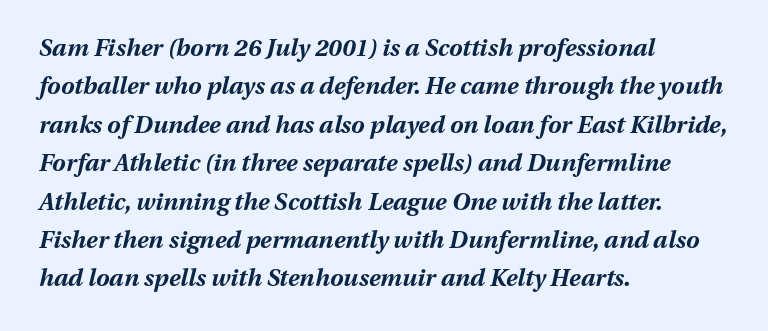
{"italic": "yes", "lean": "right", "slant_degrees": 13, "bold": "yes", "underline": "no", "align": "left", "line_spacing": "normal", "line_spacing_ratio": 1.6, "letter_spacing": "normal", "letter_spacing_em": 0.0, "glyph_px": 24}
